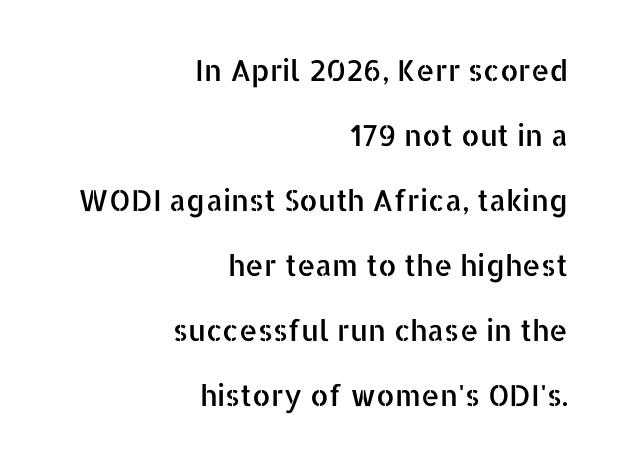
{"serif": "no", "italic": "no", "width": "normal", "stroke_contrast": "low", "x_height": "medium", "monospaced": "no", "underline": "no", "align": "right", "line_spacing": "loose", "line_spacing_ratio": 2.24, "letter_spacing": "normal", "letter_spacing_em": 0.0, "glyph_px": 29}
